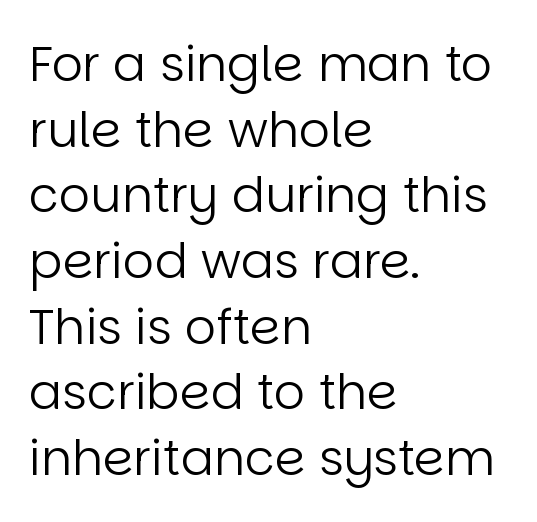
This is the regular roman posture of the typeface. Varying glyph widths throughout — classic text-font behaviour. No extra ink here — the face is not bold. A typesetter would call this leading conventional body-copy spacing. What kind of face is this? One without serifs — a sans.
